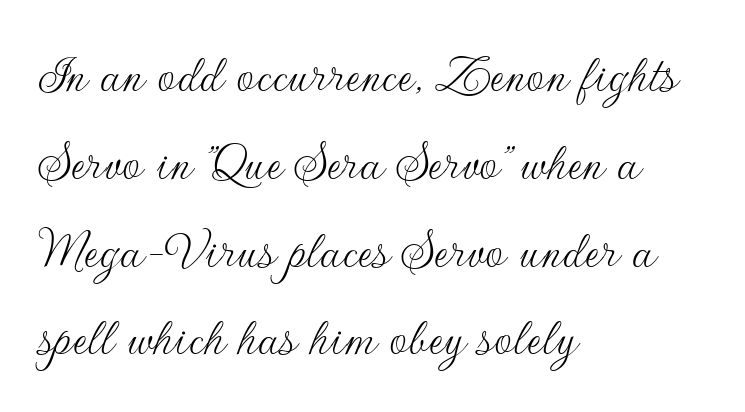
{"serif": "no", "bold": "no", "weight": "thin", "width": "normal", "stroke_contrast": "low", "x_height": "small", "monospaced": "no", "underline": "no", "align": "left", "line_spacing": "normal", "line_spacing_ratio": 1.54, "letter_spacing": "normal", "letter_spacing_em": 0.0, "glyph_px": 57}
